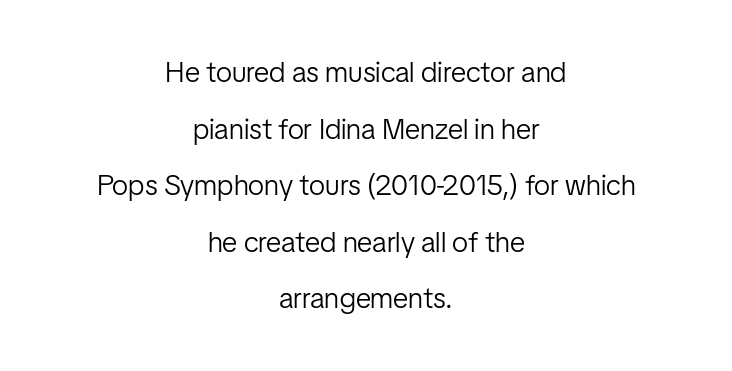
Q: Is the text bold? A: No.
Q: Is the text italic (slanted)? A: No, it is upright.
Q: Is the typeface a serif or a sans-serif typeface? A: Sans-serif.
Q: Is the text underlined? A: No.
Q: How is the paragraph aligned? A: Centered.
Q: Is the spacing between letters normal or unusually wide? A: Normal.
Q: Is the spacing between lines tight, normal or loose? A: Loose.
Q: Width (condensed, normal, or wide)? A: Condensed.
Q: Stroke contrast? A: Low.
Q: x-height? A: Medium.
Q: Monospaced? A: No.
